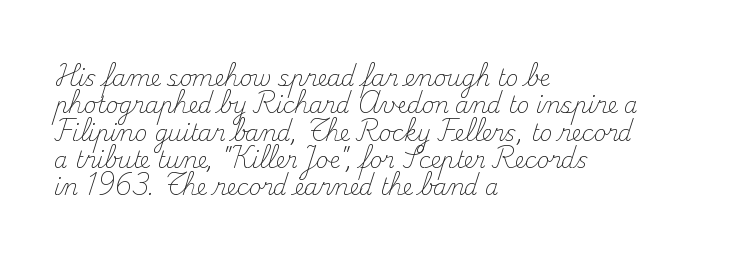
{"bold": "no", "underline": "no", "align": "left", "line_spacing_ratio": 1.24, "letter_spacing": "normal", "letter_spacing_em": 0.0, "glyph_px": 22}
